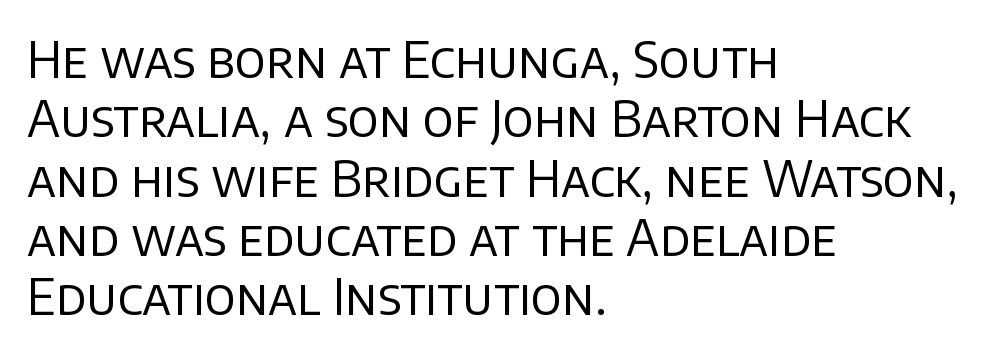
Q: Is the text bold? A: No.
Q: Is the text italic (slanted)? A: No, it is upright.
Q: Is the typeface a serif or a sans-serif typeface? A: Sans-serif.
Q: Is the text underlined? A: No.
Q: How is the paragraph aligned? A: Left-aligned.
Q: Is the spacing between letters normal or unusually wide? A: Normal.
Q: Width (condensed, normal, or wide)? A: Normal.
Q: Stroke contrast? A: Low.
Q: x-height? A: Large.
Q: Monospaced? A: No.
